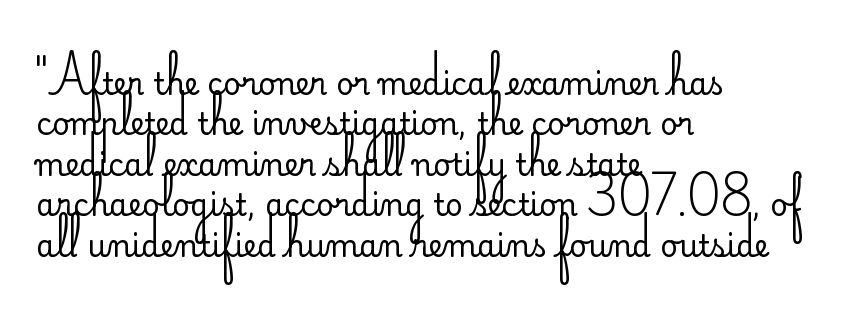
{"serif": "no", "italic": "no", "bold": "no", "weight": "regular", "width": "normal", "stroke_contrast": "low", "x_height": "small", "monospaced": "no", "underline": "no", "align": "left", "line_spacing": "normal", "line_spacing_ratio": 1.35, "letter_spacing": "normal", "letter_spacing_em": 0.0, "glyph_px": 30}
